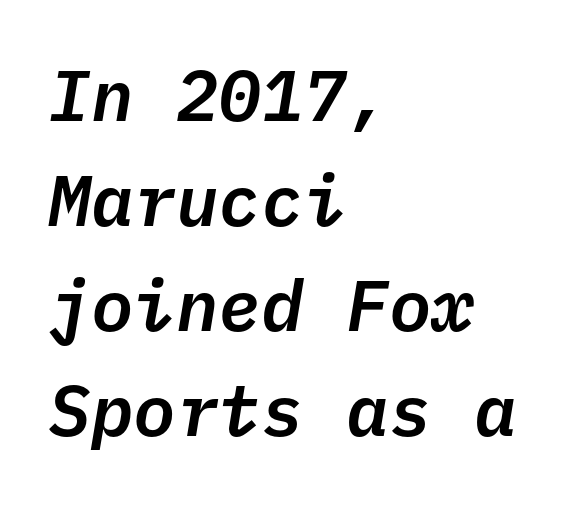
{"italic": "yes", "lean": "right", "slant_degrees": 10, "width": "normal", "stroke_contrast": "low", "x_height": "medium", "monospaced": "yes", "underline": "no", "align": "left", "line_spacing": "normal", "line_spacing_ratio": 1.48, "letter_spacing": "normal", "letter_spacing_em": 0.0, "glyph_px": 71}
